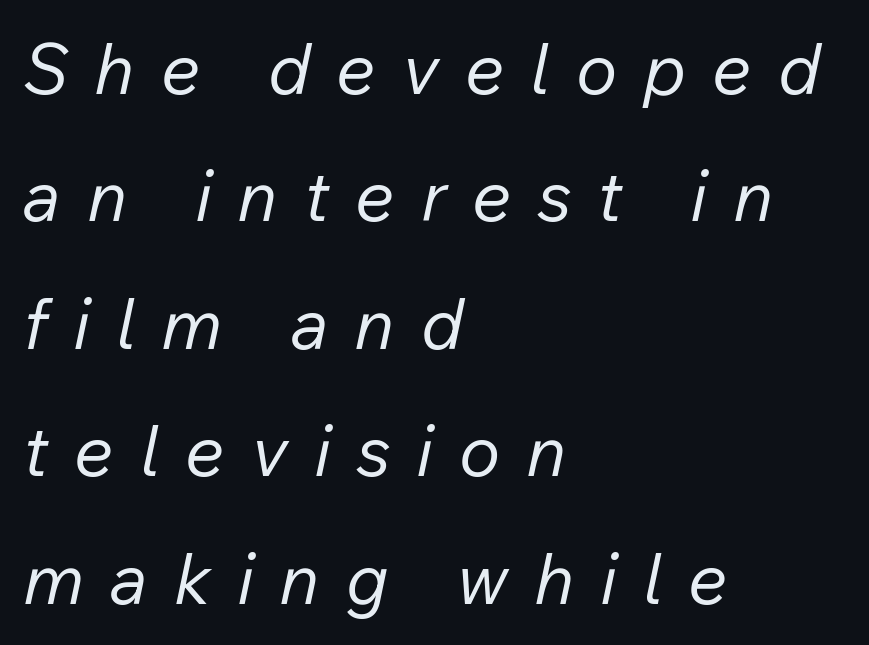
{"italic": "yes", "lean": "right", "slant_degrees": 12, "bold": "no", "weight": "regular", "width": "normal", "stroke_contrast": "low", "x_height": "medium", "monospaced": "no", "underline": "no", "align": "left", "line_spacing_ratio": 1.82, "letter_spacing": "wide", "letter_spacing_em": 0.37, "glyph_px": 70}
